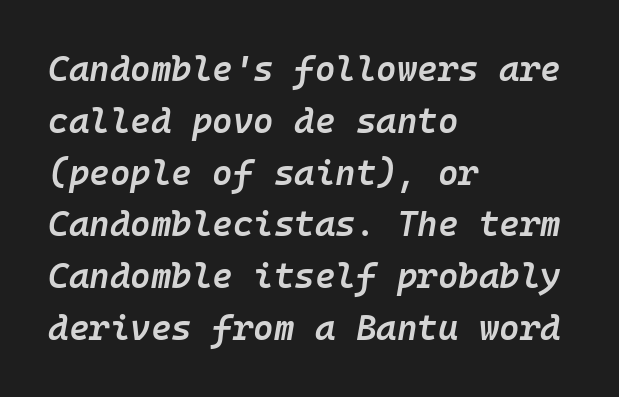
The image shows 35 px semibold type, italic (leaning right), monospaced; set left-aligned, normal line spacing (1.48x), normal letter spacing, not underlined; low stroke contrast and a medium x-height.
